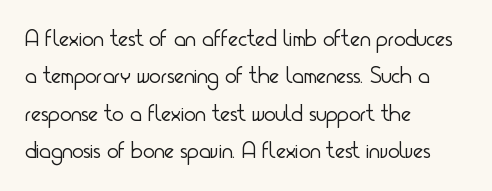
Evenly set lines give the paragraph a standard silhouette. Here the glyphs are tracked normally, forming tight word shapes. Rule under the text: the space is simply empty. Italic? Not at all — the glyphs are vertical. These glyphs show unthickened strokes, regular width or finer.
